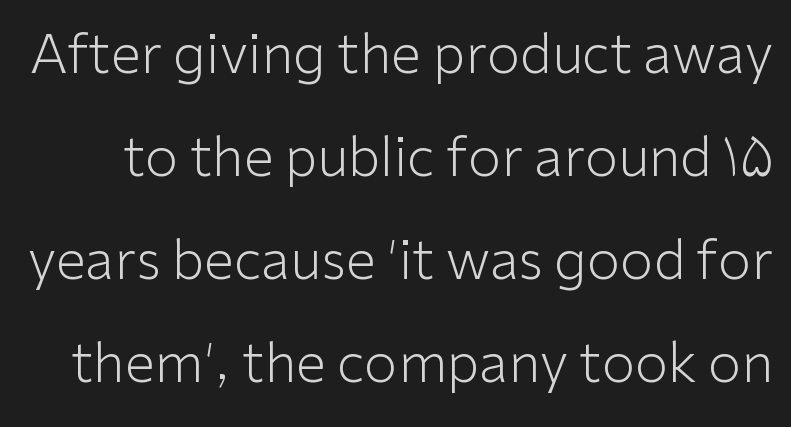
The image shows 54 px light sans-serif type, upright; set loose line spacing (1.91x), normal letter spacing, not underlined; low stroke contrast and a medium x-height.
